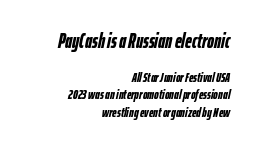
{"italic": "yes", "lean": "right", "slant_degrees": 12, "bold": "yes", "underline": "no", "align": "right", "line_spacing_ratio": 1.22, "letter_spacing": "normal", "letter_spacing_em": 0.0, "larger_block": "first", "size_ratio": 1.5, "glyph_px": 21}
